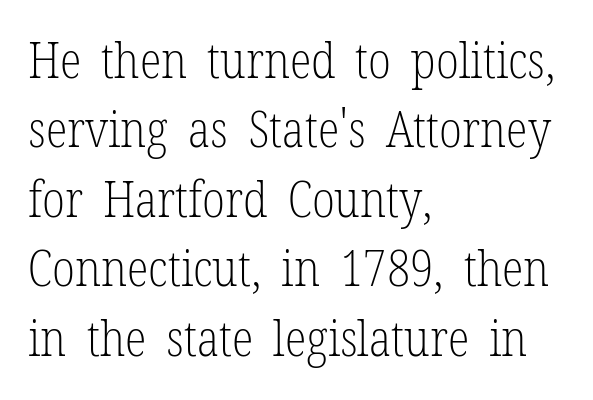
{"serif": "yes", "italic": "no", "bold": "no", "weight": "light", "width": "condensed", "stroke_contrast": "low", "x_height": "medium", "monospaced": "no", "underline": "no", "align": "left", "line_spacing": "normal", "line_spacing_ratio": 1.39, "letter_spacing": "normal", "letter_spacing_em": 0.0, "glyph_px": 50}
